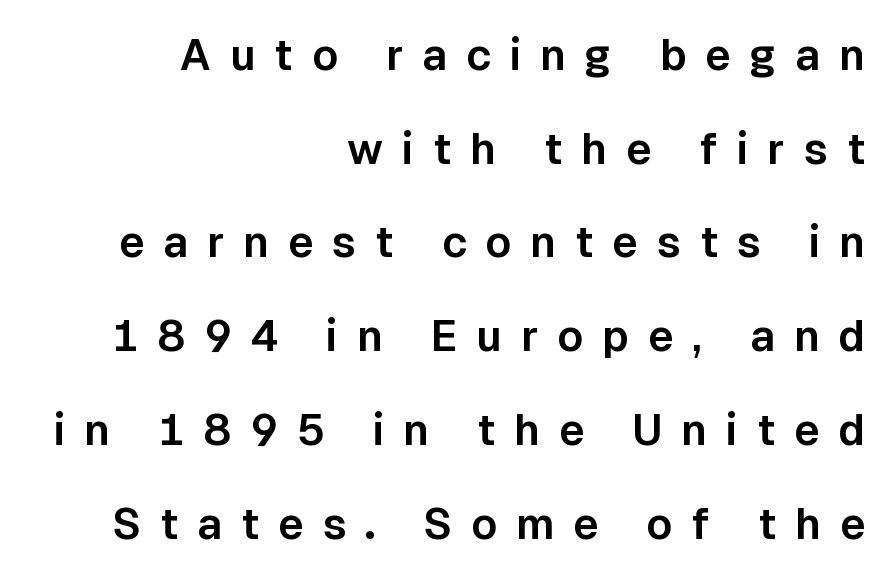
A typesetter would label this face a sans. Each word looks stretched out because of the extra space between its letters. A great deal of white space separates one row of letters from the next. This rendering uses right alignment, leaving the left contour irregular. Beneath every word, the page is bare. Spacing verdict: proportional, widths tailored to each character.
